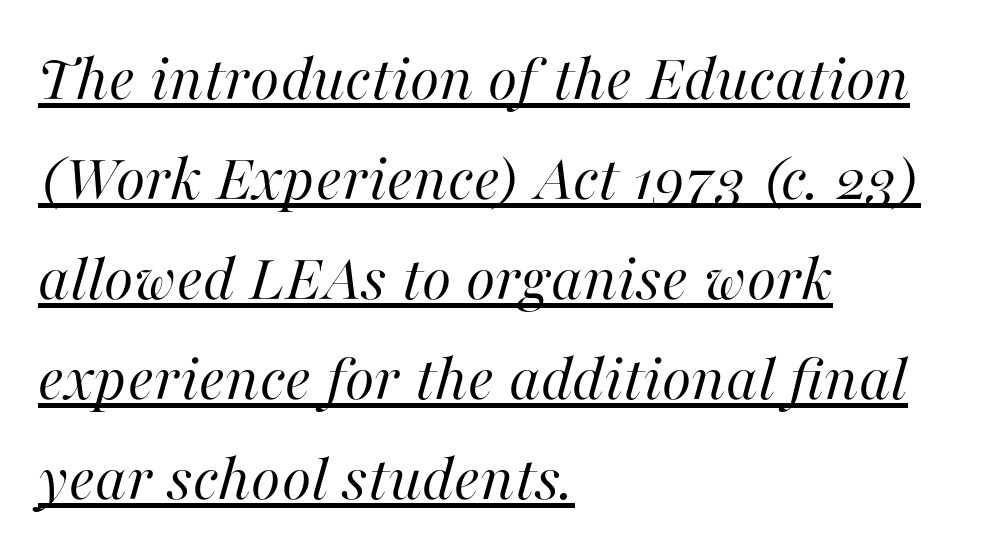
The image shows 68 px regular-weight type, italic (leaning right); set left-aligned, normal line spacing (1.47x), normal letter spacing, underlined; high stroke contrast and a medium x-height.
